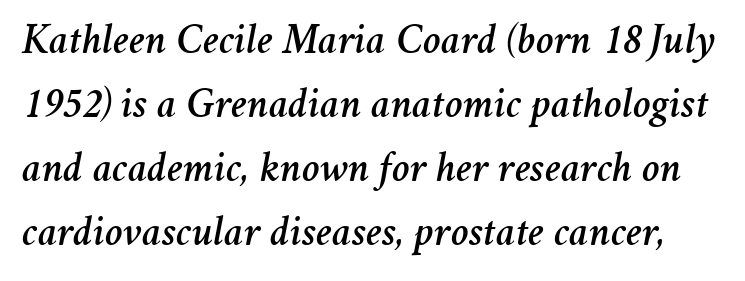
{"italic": "yes", "lean": "right", "slant_degrees": 11, "width": "normal", "stroke_contrast": "medium", "x_height": "medium", "monospaced": "no", "underline": "no", "line_spacing": "normal", "line_spacing_ratio": 1.49, "letter_spacing": "normal", "letter_spacing_em": 0.0, "glyph_px": 43}
